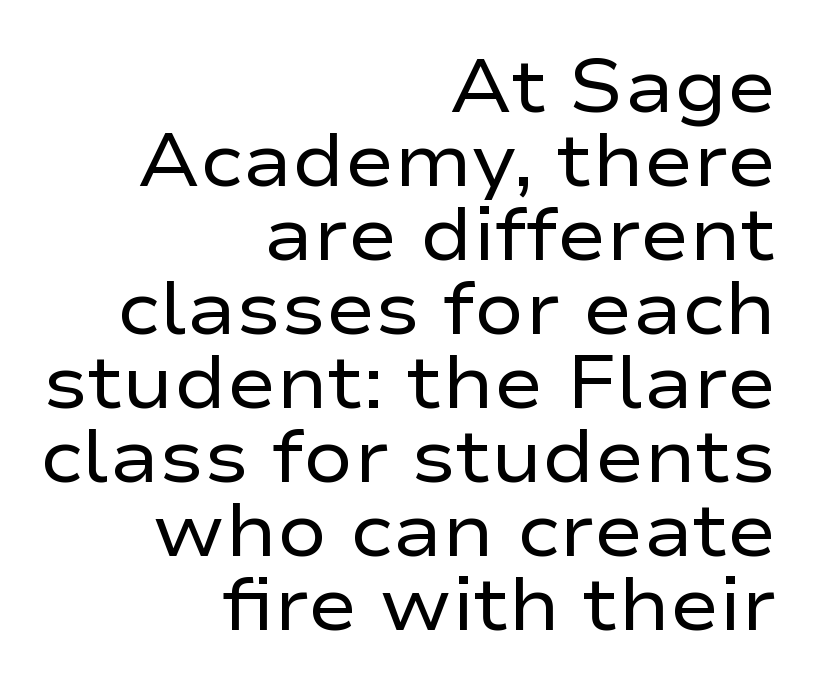
Q: Is the text bold? A: No.
Q: Is the text italic (slanted)? A: No, it is upright.
Q: Is the typeface a serif or a sans-serif typeface? A: Sans-serif.
Q: Is the text underlined? A: No.
Q: How is the paragraph aligned? A: Right-aligned.
Q: Is the spacing between letters normal or unusually wide? A: Normal.
Q: Is the spacing between lines tight, normal or loose? A: Tight.
Q: Width (condensed, normal, or wide)? A: Wide.
Q: Stroke contrast? A: Low.
Q: x-height? A: Medium.
Q: Monospaced? A: No.
